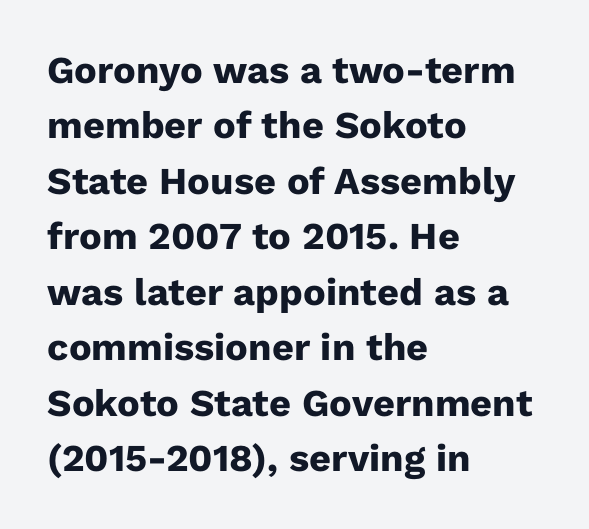
The image shows 38 px heavy sans-serif type, upright; set left-aligned, normal line spacing (1.46x), normal letter spacing, not underlined; low stroke contrast and a medium x-height.
